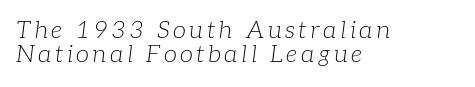
No heavy texture on the line: the type isn't bold. Notice how the passage keeps a crisp vertical edge on the left only. Would a proofreader flag this as italicized? Yes. Nobody drew a line under any word here.
